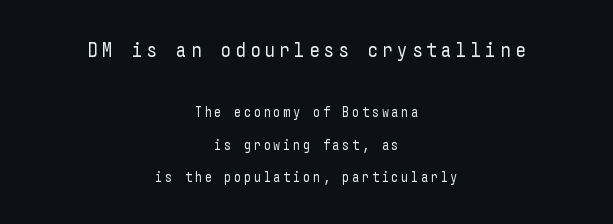
Visually, the top section dominates because its glyphs are scaled up. No chunkiness to these letters — they're not bold. Nope, not italic — everything's standing straight. The lines are spread far apart with generous leading. A clean baseline with only descenders dipping below it. This rendering uses center alignment, leaving both contours irregular but symmetric.
